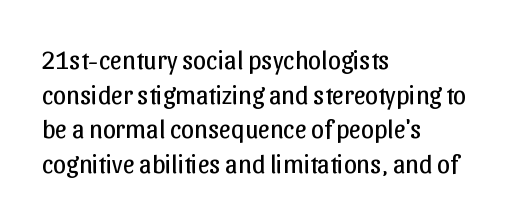
The image shows 26 px text type, upright; set left-aligned, normal line spacing (1.33x), normal letter spacing, not underlined.
